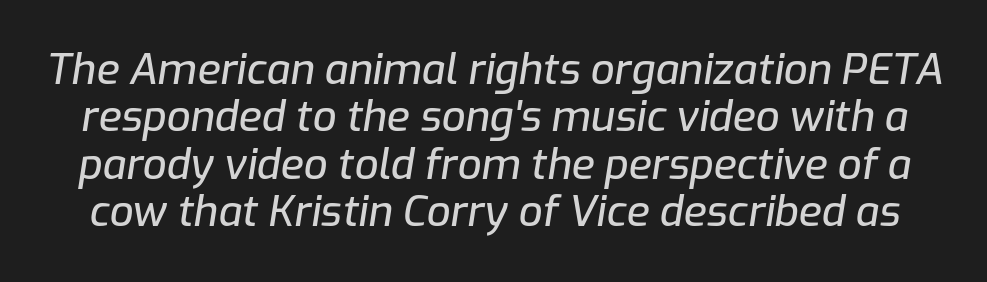
The image shows 42 px text type, italic (leaning right); set tight line spacing (1.13x), normal letter spacing, not underlined; low stroke contrast and a medium x-height.
